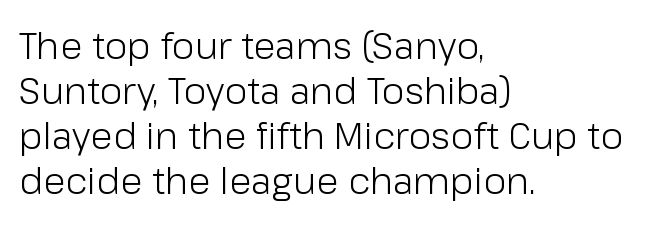
Regarding serifs, this sample does without them. The strokes carry an ordinary text weight at most. Each letter keeps its own natural width here, so spacing adapts to shape. Posture: upright roman. Tracking here is standard; glyphs follow each other at the usual distance.
